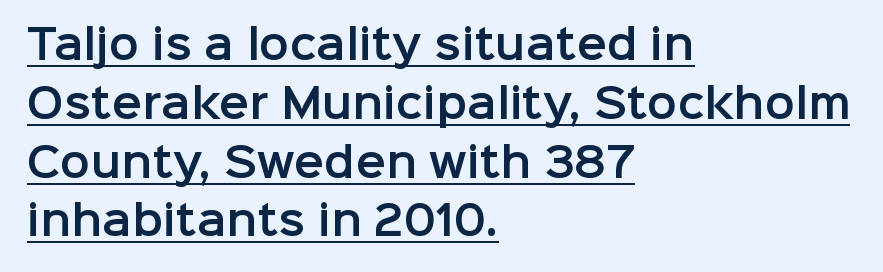
Is this a fixed-width face? No — the glyphs have proportional, varying widths. The paragraph shown leans on its left margin. When letters stand straight like this, we call the style roman or upright. Examine the stroke ends and you'll find no serifs. The lettering is marked with a stroke running underneath it. Between one letter and the next there's only the usual sliver of space.
